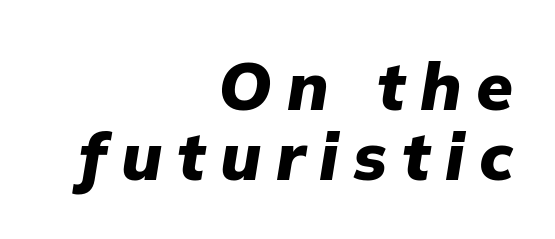
Q: Is the text bold? A: Yes.
Q: Is the text italic (slanted)? A: Yes, it leans right by about 9 degrees.
Q: Is the text underlined? A: No.
Q: How is the paragraph aligned? A: Right-aligned.
Q: Is the spacing between letters normal or unusually wide? A: Unusually wide.
Q: Is the spacing between lines tight, normal or loose? A: Tight.
Q: Width (condensed, normal, or wide)? A: Normal.
Q: Stroke contrast? A: Low.
Q: x-height? A: Medium.
Q: Monospaced? A: No.
